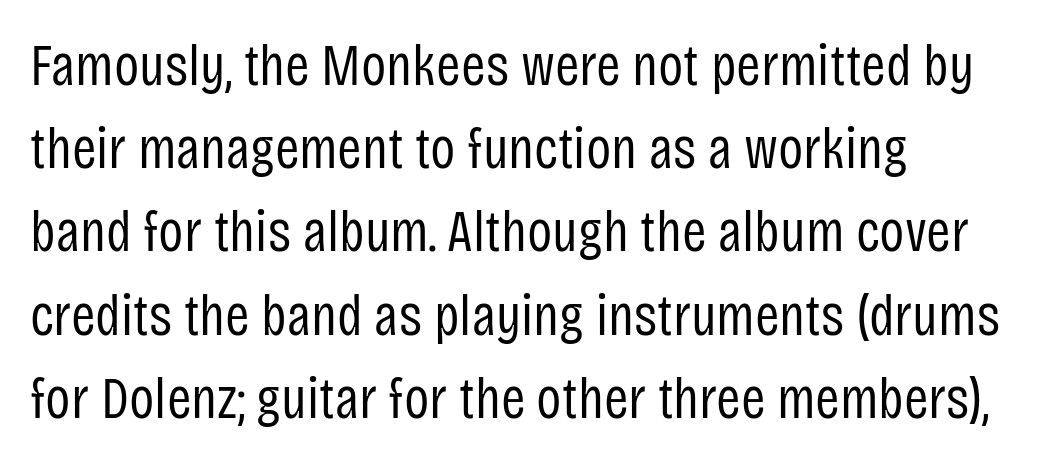
Q: Is the text bold? A: No.
Q: Is the text italic (slanted)? A: No, it is upright.
Q: Is the typeface a serif or a sans-serif typeface? A: Sans-serif.
Q: Is the text underlined? A: No.
Q: How is the paragraph aligned? A: Left-aligned.
Q: Is the spacing between letters normal or unusually wide? A: Normal.
Q: Is the spacing between lines tight, normal or loose? A: Normal.
Q: Width (condensed, normal, or wide)? A: Condensed.
Q: Stroke contrast? A: Low.
Q: x-height? A: Large.
Q: Monospaced? A: No.
